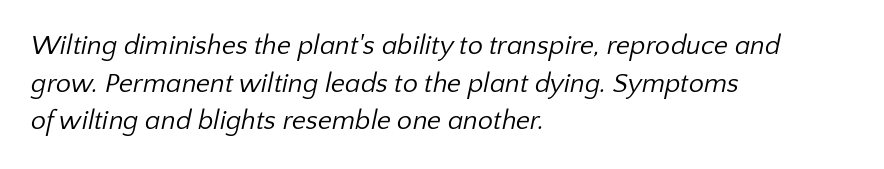
The image shows 27 px text type; set left-aligned, normal line spacing (1.39x), normal letter spacing, not underlined.
